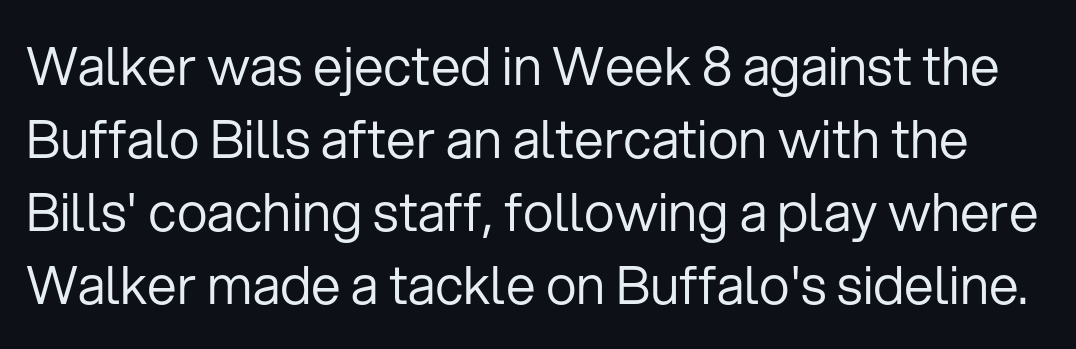
Unmarked baselines from the first word to the last. Evenly set lines give the paragraph a standard silhouette. Type style note: lacks serifs. Style check: upright. Summary of weight: not heavy and not bold. These lines are rendered in a variable-pitch font.
